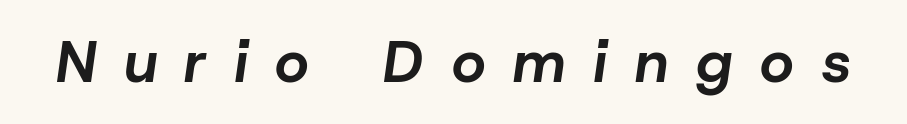
The image shows 58 px bold type, italic (leaning right); set unusually wide letter spacing (+0.49 em), not underlined; low stroke contrast and a medium x-height.
